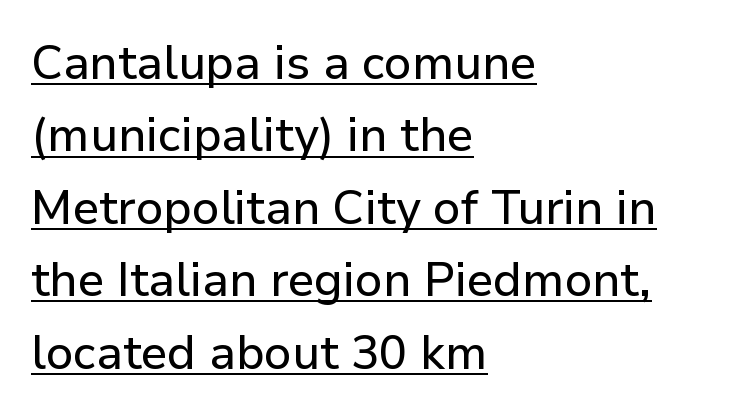
{"serif": "no", "italic": "no", "width": "normal", "stroke_contrast": "low", "x_height": "medium", "monospaced": "no", "underline": "yes", "align": "left", "line_spacing": "normal", "line_spacing_ratio": 1.54, "letter_spacing": "normal", "letter_spacing_em": 0.0, "glyph_px": 47}
